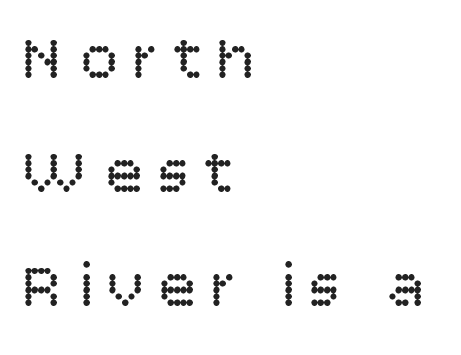
Each stroke keeps to a modest, everyday thickness or less. Honestly, there is no underline to notice here at all. Do the letters lean? They stand straight. Here the designer chose a conventional face with non-uniform glyph widths.
